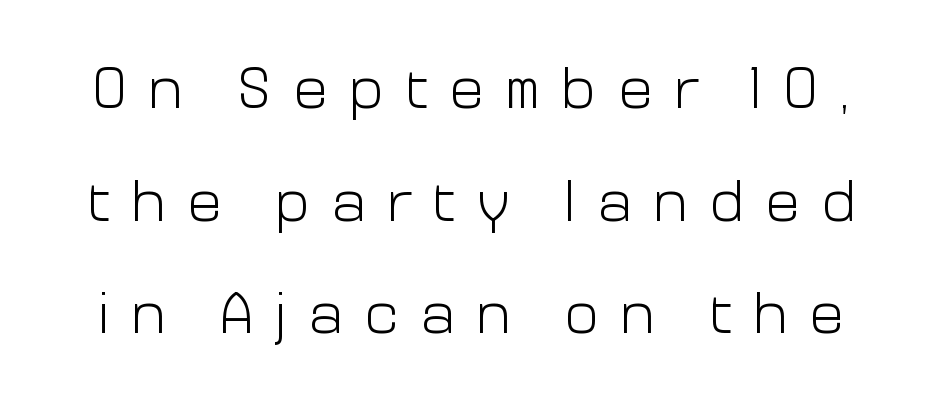
Here the glyphs are tracked loosely, breaking word shapes into spaced letters. Heft: none added — not bold. Clear beneath every line of the passage. The type family on display is of the sans-serif kind. Here the designer chose a conventional face with non-uniform glyph widths.
